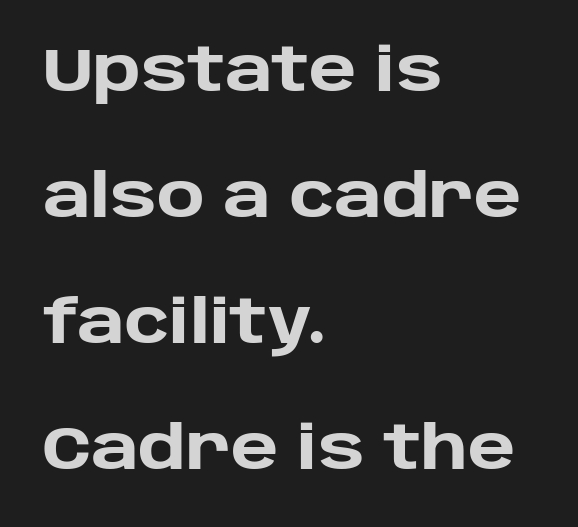
Q: Is the text bold? A: Yes.
Q: Is the text italic (slanted)? A: No, it is upright.
Q: Is the typeface a serif or a sans-serif typeface? A: Sans-serif.
Q: Is the text underlined? A: No.
Q: How is the paragraph aligned? A: Left-aligned.
Q: Is the spacing between letters normal or unusually wide? A: Normal.
Q: Is the spacing between lines tight, normal or loose? A: Loose.
Q: Width (condensed, normal, or wide)? A: Normal.
Q: Stroke contrast? A: Low.
Q: x-height? A: Large.
Q: Monospaced? A: No.
